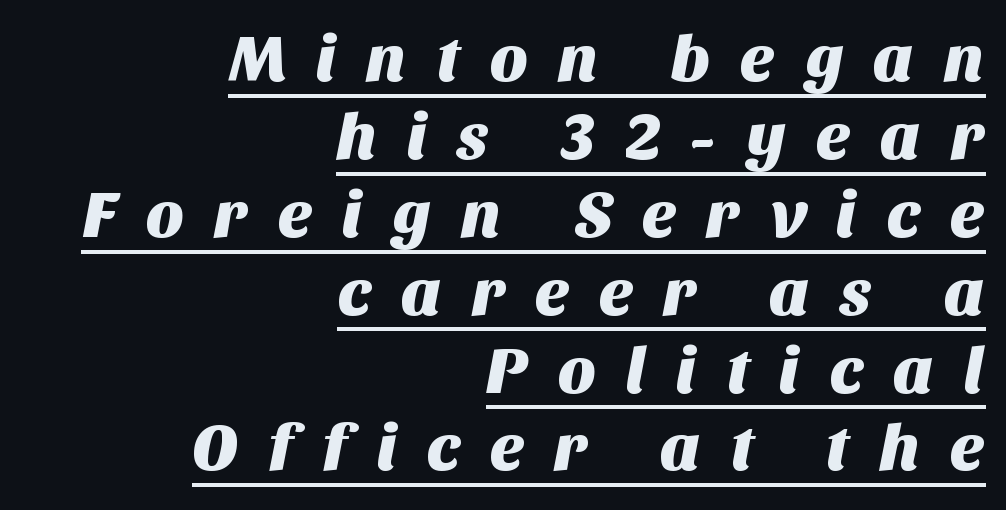
Each line ends at the same right margin while the left side varies. The passage shown is typeset with a sans-serif family. Proportional: the letters do not fall into vertical columns. Compared with undecorated copy, this sample adds a rule below the words. The rendering inserts visible extra space after every character.
